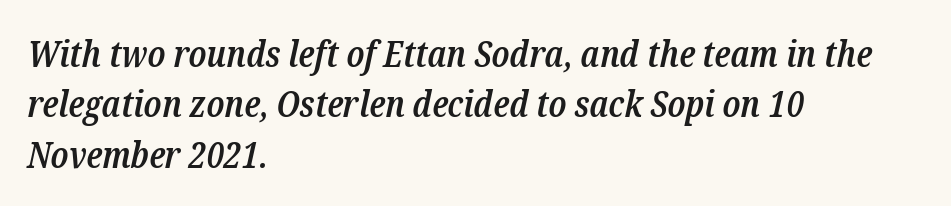
The image shows 37 px semibold, condensed serif type, italic (leaning right); set left-aligned, normal line spacing (1.36x), normal letter spacing, not underlined; low stroke contrast and a medium x-height.
